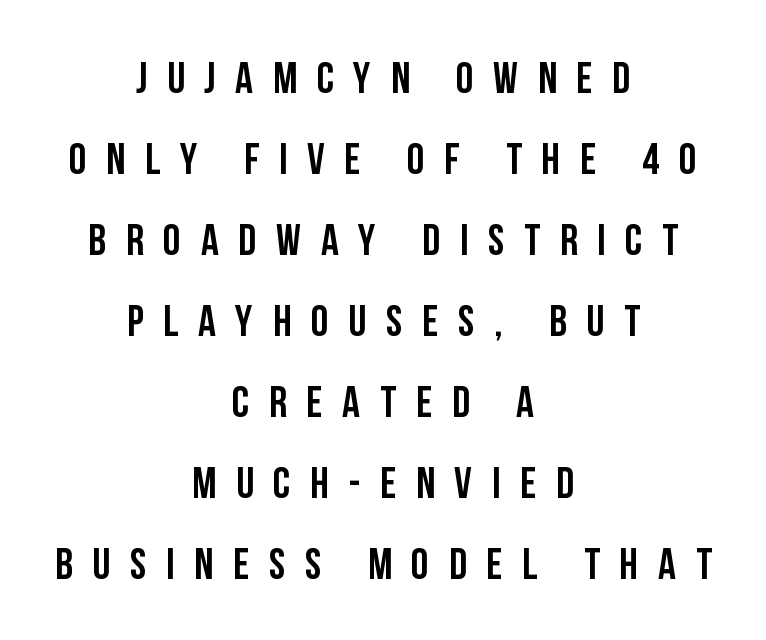
Q: Is the text italic (slanted)? A: No, it is upright.
Q: Is the typeface a serif or a sans-serif typeface? A: Sans-serif.
Q: Is the text underlined? A: No.
Q: How is the paragraph aligned? A: Centered.
Q: Is the spacing between letters normal or unusually wide? A: Unusually wide.
Q: Width (condensed, normal, or wide)? A: Condensed.
Q: Stroke contrast? A: Low.
Q: x-height? A: Large.
Q: Monospaced? A: No.
